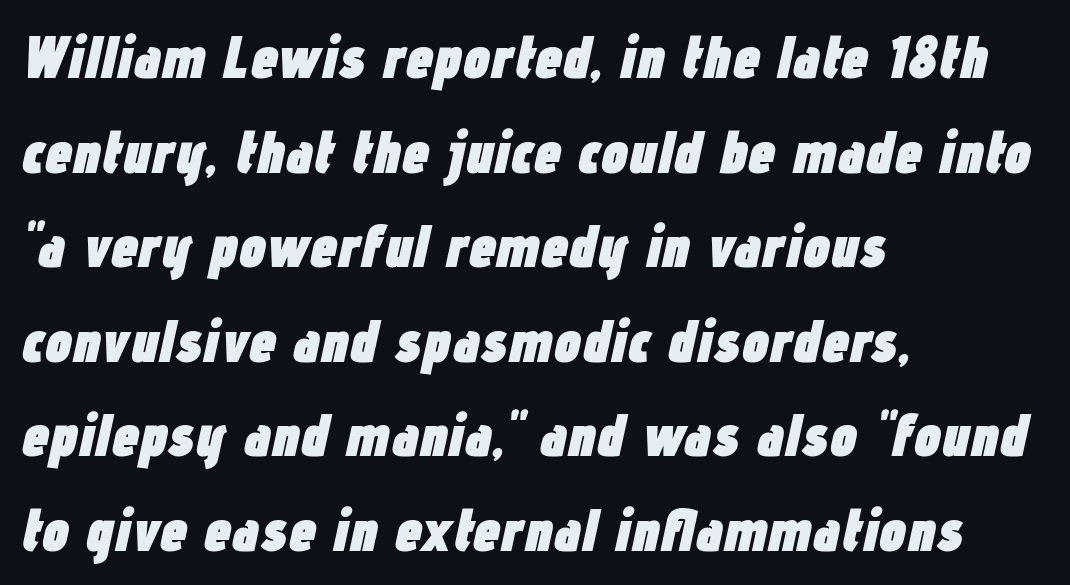
Q: Is the text bold? A: Yes.
Q: Is the text italic (slanted)? A: Yes, it leans right by about 12 degrees.
Q: Is the text underlined? A: No.
Q: How is the paragraph aligned? A: Left-aligned.
Q: Is the spacing between letters normal or unusually wide? A: Normal.
Q: Is the spacing between lines tight, normal or loose? A: Normal.
Q: Width (condensed, normal, or wide)? A: Condensed.
Q: Stroke contrast? A: Low.
Q: x-height? A: Medium.
Q: Monospaced? A: No.
